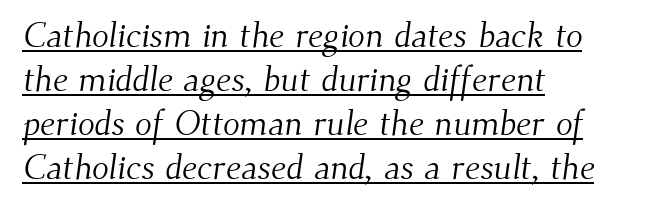
Q: Is the text bold? A: No.
Q: Is the typeface a serif or a sans-serif typeface? A: Serif.
Q: Is the text underlined? A: Yes.
Q: How is the paragraph aligned? A: Left-aligned.
Q: Is the spacing between letters normal or unusually wide? A: Normal.
Q: Is the spacing between lines tight, normal or loose? A: Normal.
Q: Width (condensed, normal, or wide)? A: Normal.
Q: Stroke contrast? A: Medium.
Q: x-height? A: Small.
Q: Monospaced? A: No.
